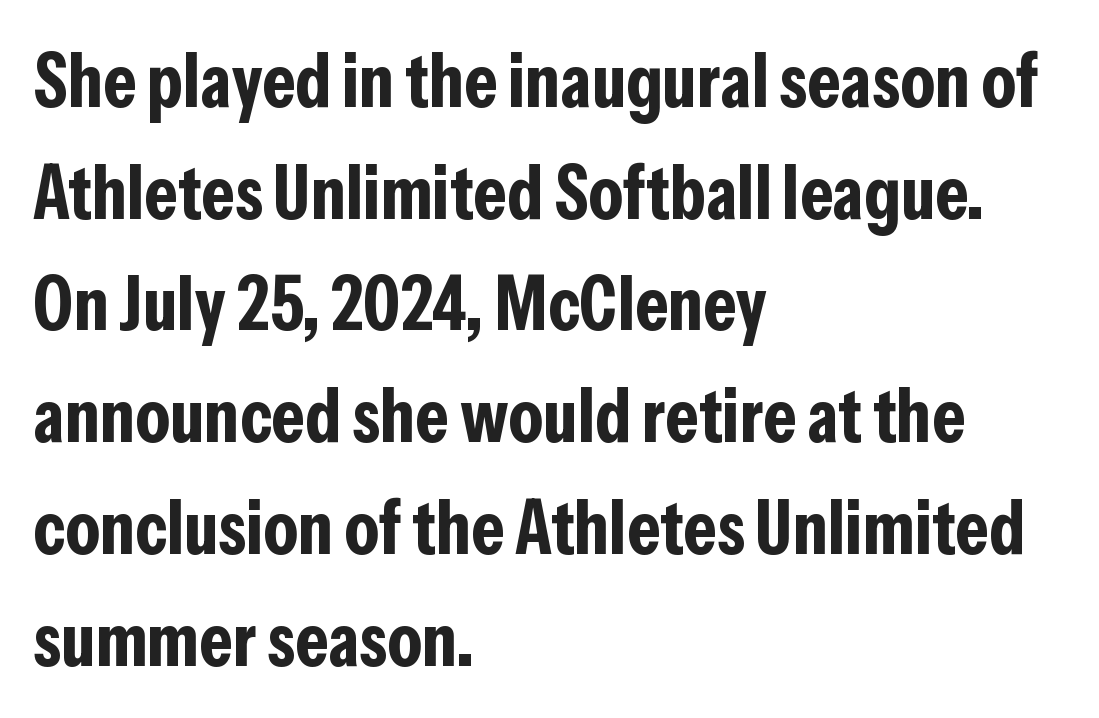
The image shows 76 px bold, condensed sans-serif type, upright; set left-aligned, normal line spacing (1.47x), normal letter spacing, not underlined; low stroke contrast and a medium x-height.
